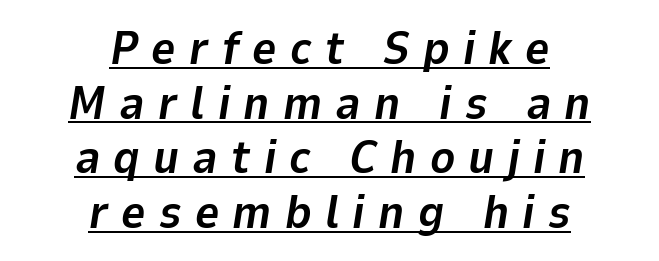
The passage shown leans; its letterforms are oblique. Spacing between characters has been opened up far beyond the box default. Students, this is bold: see how much ink each stroke carries. The setting favours the middle, as headings and verse often do. The passage shown is underscored from start to finish.
